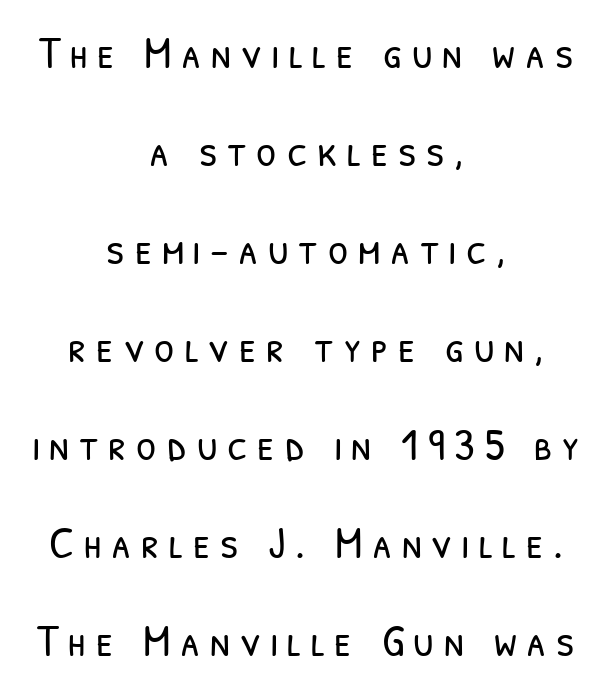
The image shows 46 px light, condensed sans-serif type; set centered, loose line spacing (2.13x), unusually wide letter spacing (+0.21 em), not underlined; low stroke contrast and a medium x-height.
